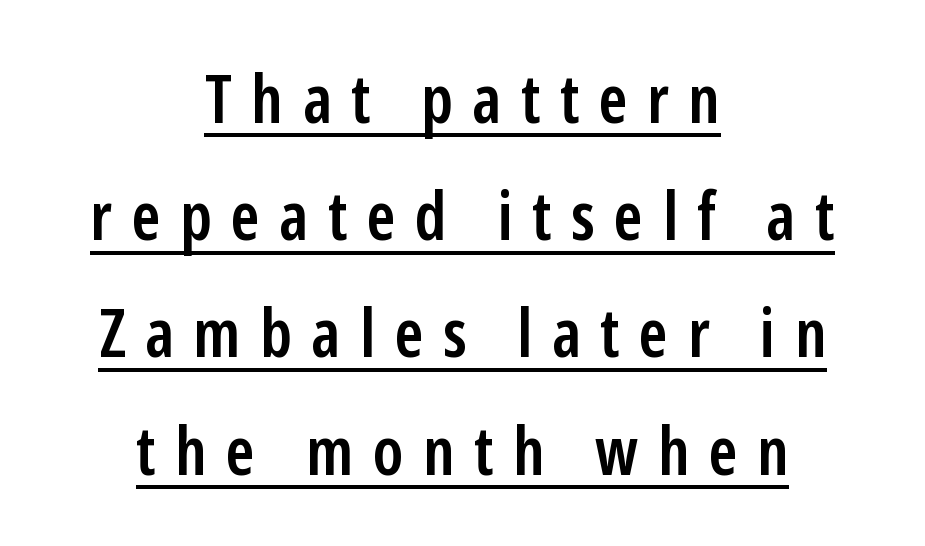
Q: Is the text bold? A: Semi-bold.
Q: Is the text italic (slanted)? A: No, it is upright.
Q: Is the typeface a serif or a sans-serif typeface? A: Sans-serif.
Q: Is the text underlined? A: Yes.
Q: How is the paragraph aligned? A: Centered.
Q: Is the spacing between letters normal or unusually wide? A: Unusually wide.
Q: Width (condensed, normal, or wide)? A: Condensed.
Q: Stroke contrast? A: Low.
Q: x-height? A: Medium.
Q: Monospaced? A: No.
